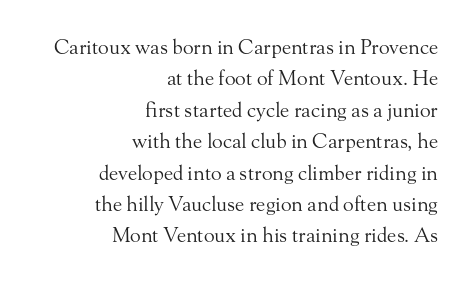
Q: Is the text bold? A: No.
Q: Is the text italic (slanted)? A: No, it is upright.
Q: Is the text underlined? A: No.
Q: How is the paragraph aligned? A: Right-aligned.
Q: Is the spacing between letters normal or unusually wide? A: Normal.
Q: Is the spacing between lines tight, normal or loose? A: Normal.
